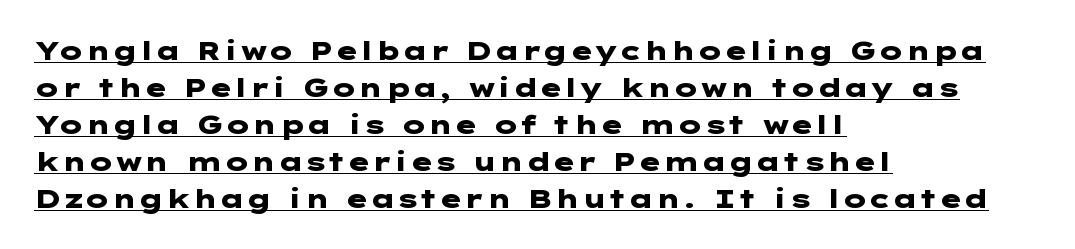
The image shows 26 px bold type, upright; set left-aligned, normal line spacing (1.42x), normal letter spacing, underlined.
